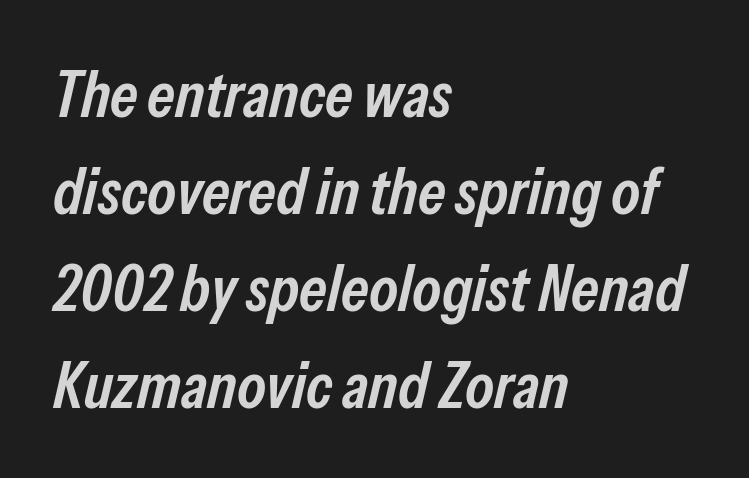
Q: Is the text bold? A: Semi-bold.
Q: Is the text italic (slanted)? A: Yes, it leans right by about 13 degrees.
Q: Is the text underlined? A: No.
Q: How is the paragraph aligned? A: Left-aligned.
Q: Is the spacing between letters normal or unusually wide? A: Normal.
Q: Is the spacing between lines tight, normal or loose? A: Normal.
Q: Width (condensed, normal, or wide)? A: Condensed.
Q: Stroke contrast? A: Low.
Q: x-height? A: Medium.
Q: Monospaced? A: No.
